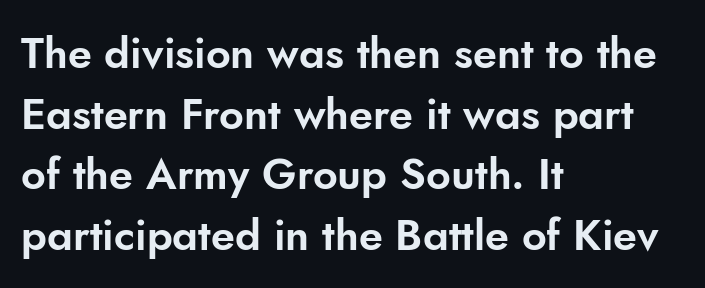
The image shows 43 px sans-serif type, upright; set left-aligned, normal line spacing (1.41x), normal letter spacing, not underlined; low stroke contrast and a small x-height.
